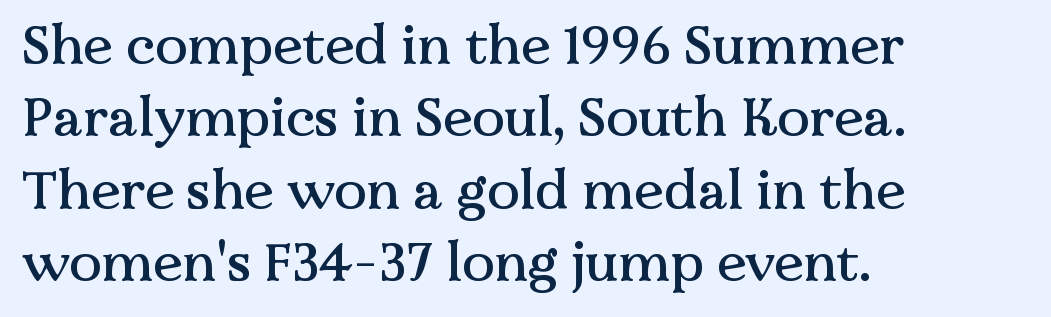
No word sits above an underline. Spacing verdict: proportional, widths tailored to each character. The characters display serif detailing at their extremities. If you measured baseline to baseline, you'd find a middling distance. The typesetter chose a ragged-right arrangement here.
